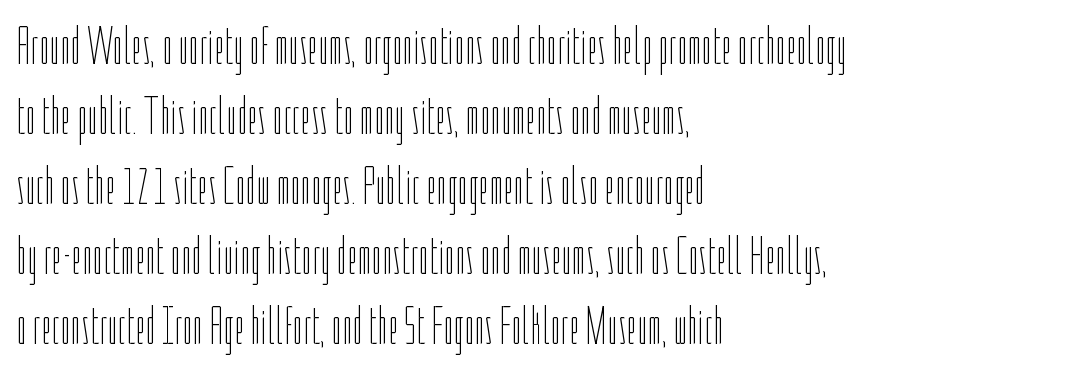
Observe the ordinary spacing: letters are neighbours, not strangers. Quick note: not italic, upright. This is not heavy type; no bold has been used. The letters advance in unequal steps, a hallmark of proportional type. Is the block centered? No — it sits flush against the left margin.
